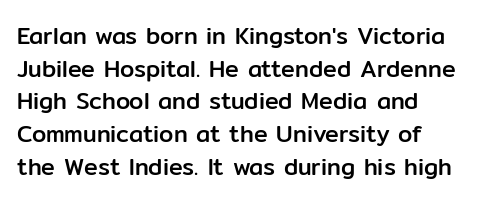
The image shows 23 px text type, upright; set normal line spacing (1.42x), normal letter spacing, not underlined.
